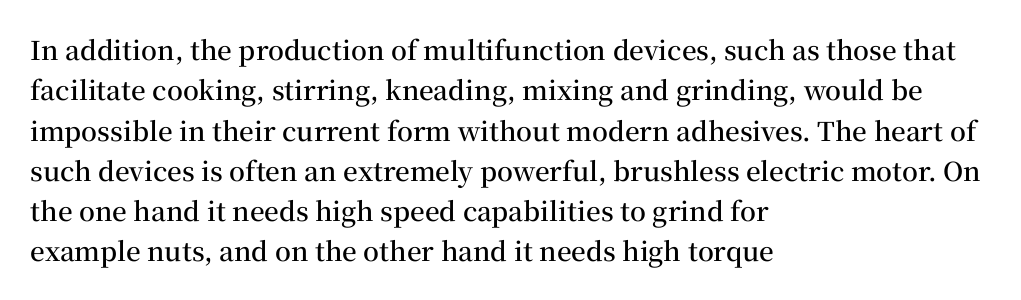
Posture: vertical. No word sits above an underline. Its strokes are somewhat broadened, the hallmark of semibold type. How are the letters spaced? Ordinarily, with no added tracking.
